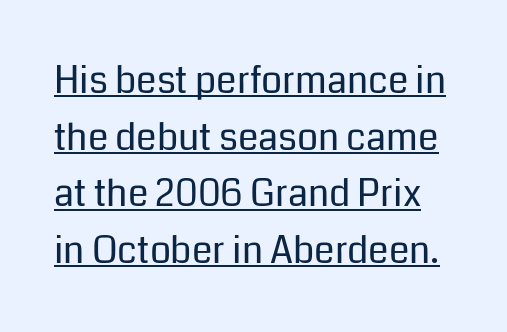
This is not heavy type; no bold has been used. Note: no serifs on the glyphs. The face used here is proportionally spaced, like ordinary book or web type. The rows are spaced the way most documents space them.
